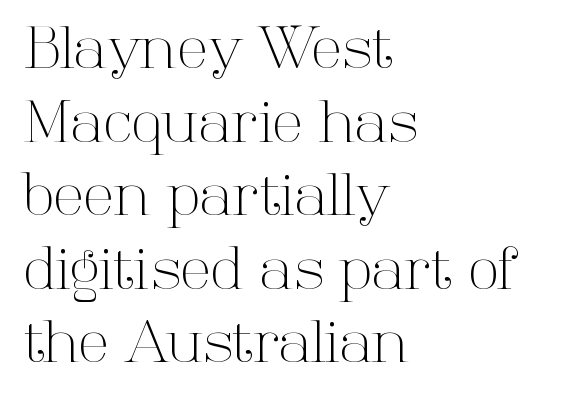
{"serif": "yes", "italic": "no", "bold": "no", "weight": "light", "width": "normal", "stroke_contrast": "high", "x_height": "medium", "monospaced": "no", "underline": "no", "align": "left", "line_spacing": "normal", "line_spacing_ratio": 1.29, "letter_spacing": "normal", "letter_spacing_em": 0.0, "glyph_px": 57}
